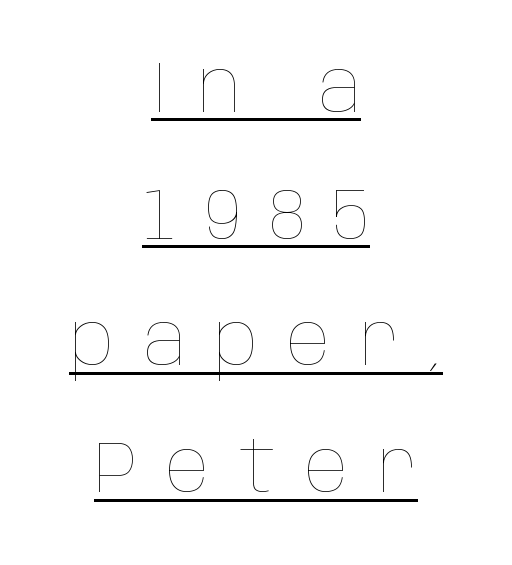
Q: Is the text bold? A: No.
Q: Is the text italic (slanted)? A: No, it is upright.
Q: Is the text underlined? A: Yes.
Q: How is the paragraph aligned? A: Centered.
Q: Is the spacing between letters normal or unusually wide? A: Unusually wide.
Q: Width (condensed, normal, or wide)? A: Condensed.
Q: Stroke contrast? A: Low.
Q: x-height? A: Large.
Q: Monospaced? A: No.
